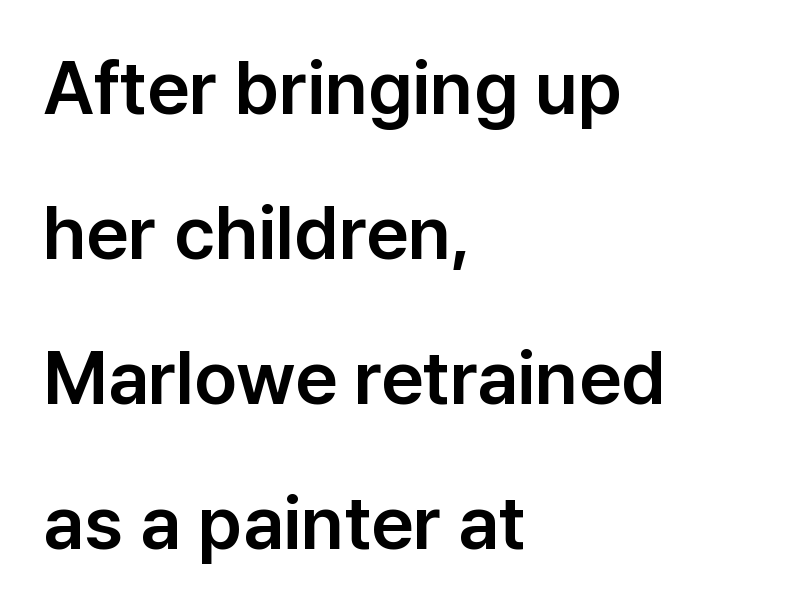
Q: Is the text italic (slanted)? A: No, it is upright.
Q: Is the typeface a serif or a sans-serif typeface? A: Sans-serif.
Q: Is the text underlined? A: No.
Q: How is the paragraph aligned? A: Left-aligned.
Q: Is the spacing between letters normal or unusually wide? A: Normal.
Q: Is the spacing between lines tight, normal or loose? A: Loose.
Q: Width (condensed, normal, or wide)? A: Normal.
Q: Stroke contrast? A: Low.
Q: x-height? A: Medium.
Q: Monospaced? A: No.
